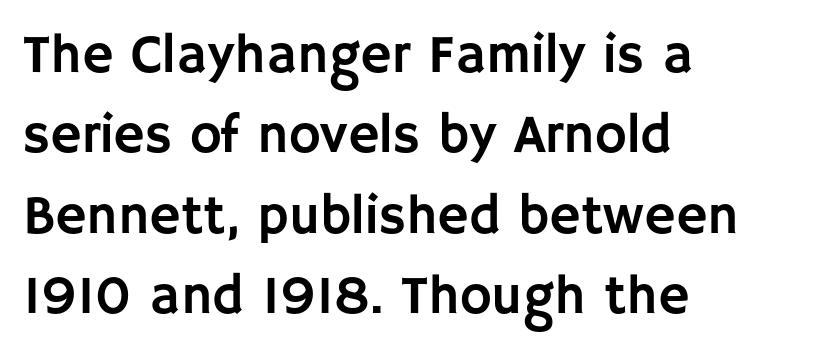
How would I describe the line gaps? Plain and ordinary. The designer went with a sans here, leaving each stem footless. Characters follow at the spacing the type designer built in. Beneath every word, the page is bare.
